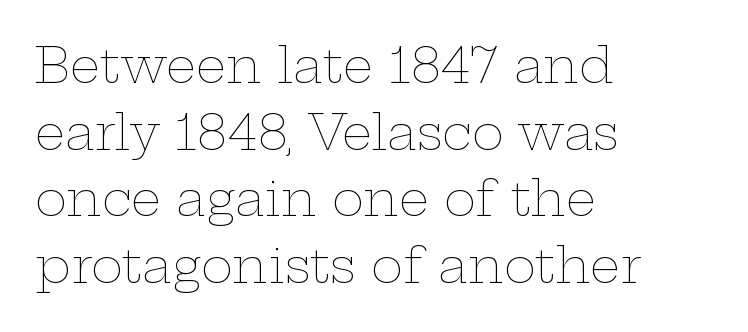
The image shows 48 px thin, wide type, upright; set left-aligned, normal line spacing (1.39x), normal letter spacing, not underlined; low stroke contrast and a medium x-height.
